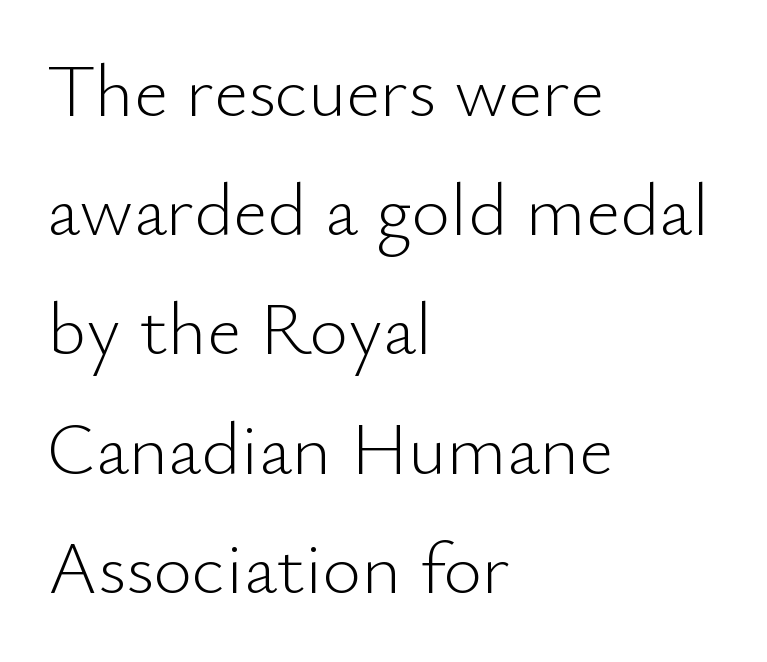
Q: Is the text bold? A: No.
Q: Is the text italic (slanted)? A: No, it is upright.
Q: Is the typeface a serif or a sans-serif typeface? A: Sans-serif.
Q: Is the text underlined? A: No.
Q: How is the paragraph aligned? A: Left-aligned.
Q: Is the spacing between letters normal or unusually wide? A: Normal.
Q: Is the spacing between lines tight, normal or loose? A: Normal.
Q: Width (condensed, normal, or wide)? A: Normal.
Q: Stroke contrast? A: Low.
Q: x-height? A: Small.
Q: Monospaced? A: No.
